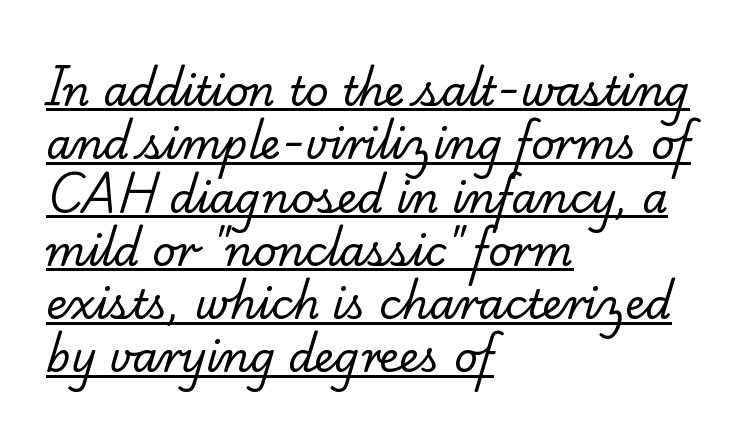
Q: Is the text bold? A: No.
Q: Is the text underlined? A: Yes.
Q: How is the paragraph aligned? A: Left-aligned.
Q: Is the spacing between letters normal or unusually wide? A: Normal.
Q: Is the spacing between lines tight, normal or loose? A: Normal.
Q: Width (condensed, normal, or wide)? A: Normal.
Q: Stroke contrast? A: Low.
Q: x-height? A: Small.
Q: Monospaced? A: No.
